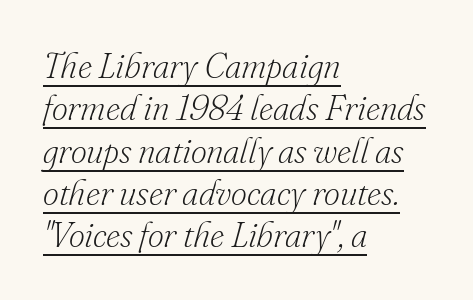
The image shows 35 px light serif type, italic (leaning right); set left-aligned, line spacing 1.21x, normal letter spacing, underlined; low stroke contrast and a small x-height.
